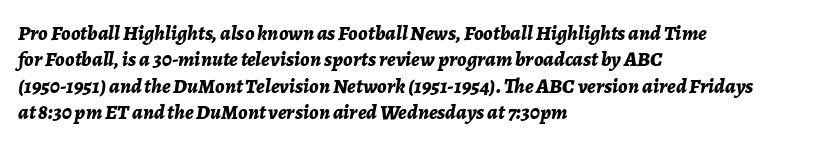
The image shows 21 px bold type, italic (leaning right); set left-aligned, normal line spacing (1.26x), normal letter spacing, not underlined.
